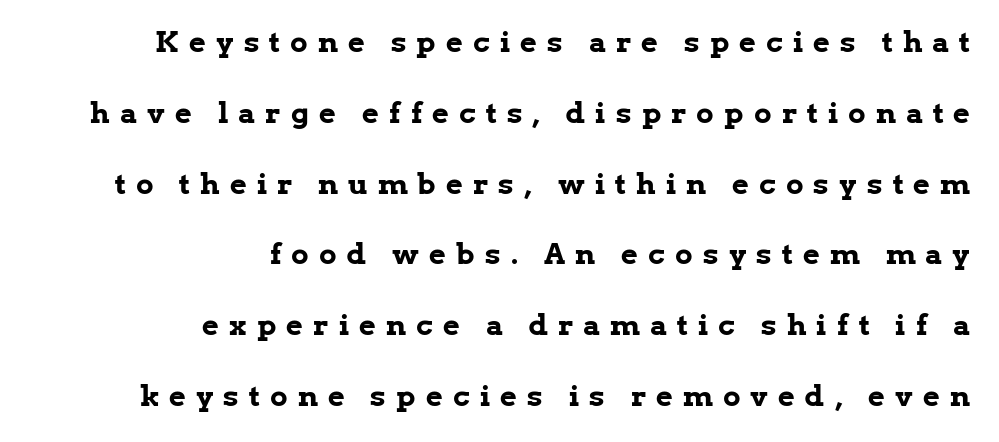
Q: Is the text bold? A: Yes.
Q: Is the text italic (slanted)? A: No, it is upright.
Q: Is the typeface a serif or a sans-serif typeface? A: Serif.
Q: Is the text underlined? A: No.
Q: How is the paragraph aligned? A: Right-aligned.
Q: Is the spacing between letters normal or unusually wide? A: Unusually wide.
Q: Is the spacing between lines tight, normal or loose? A: Loose.
Q: Width (condensed, normal, or wide)? A: Normal.
Q: Stroke contrast? A: Low.
Q: x-height? A: Medium.
Q: Monospaced? A: No.
